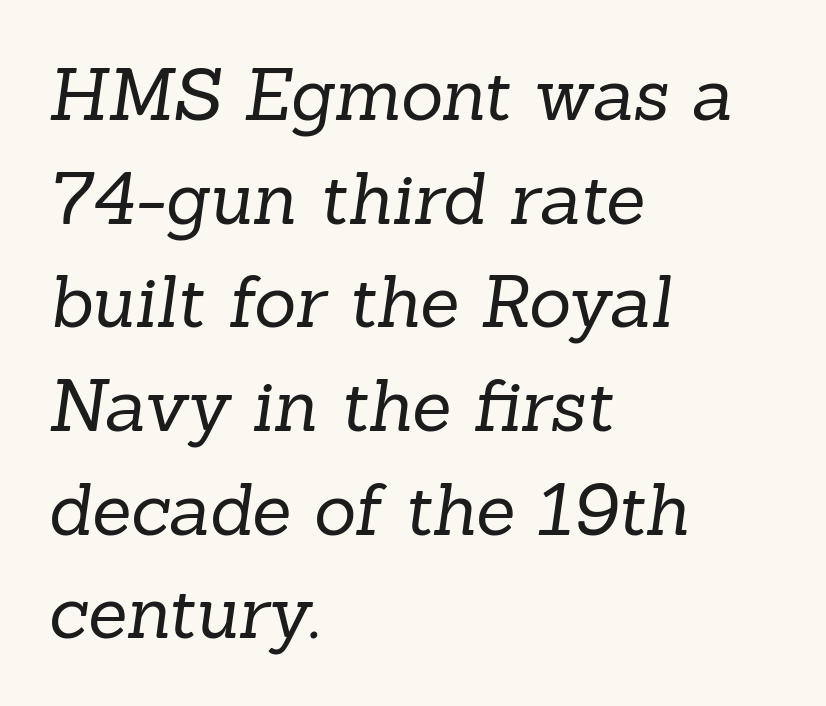
{"serif": "yes", "bold": "no", "weight": "regular", "width": "normal", "stroke_contrast": "low", "x_height": "medium", "monospaced": "no", "underline": "no", "align": "left", "line_spacing": "normal", "line_spacing_ratio": 1.44, "letter_spacing": "normal", "letter_spacing_em": 0.0, "glyph_px": 72}
